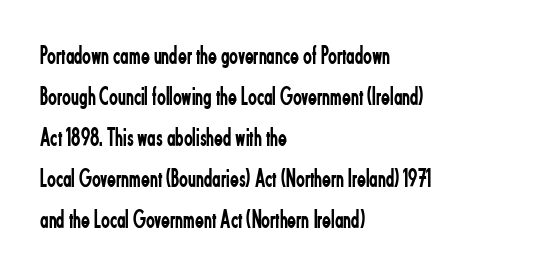
The words here are not underlined. Unbolded letterforms with no extra heft. Quick note: interline space is typical. These lines stack with their left ends in a neat column. Ordinary non-slanted type is in use. Here the glyphs are tracked normally, forming tight word shapes.
